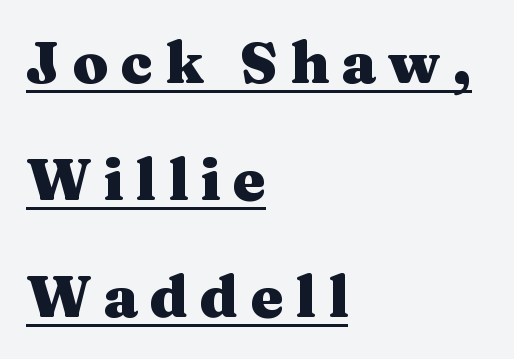
Q: Is the text bold? A: Yes.
Q: Is the text italic (slanted)? A: No, it is upright.
Q: Is the typeface a serif or a sans-serif typeface? A: Serif.
Q: Is the text underlined? A: Yes.
Q: How is the paragraph aligned? A: Left-aligned.
Q: Is the spacing between letters normal or unusually wide? A: Unusually wide.
Q: Is the spacing between lines tight, normal or loose? A: Loose.
Q: Width (condensed, normal, or wide)? A: Wide.
Q: Stroke contrast? A: Medium.
Q: x-height? A: Medium.
Q: Monospaced? A: No.
